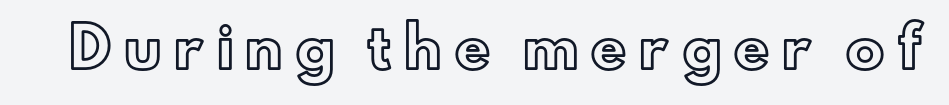
{"italic": "no", "width": "normal", "x_height": "small", "monospaced": "no", "underline": "no", "letter_spacing": "wide", "letter_spacing_em": 0.21, "glyph_px": 56}
